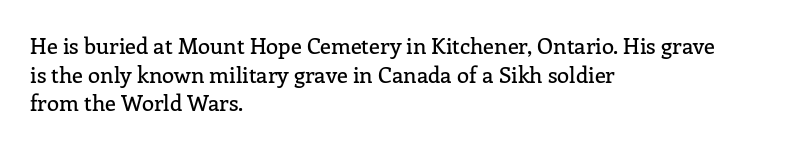
A normal amount of white space separates one row of letters from the next. Unmarked baselines from the first word to the last. These lines were composed using upright roman letters. Compared with typical body copy, the letter spacing here is the same. Line beginnings align vertically; line endings do not.
